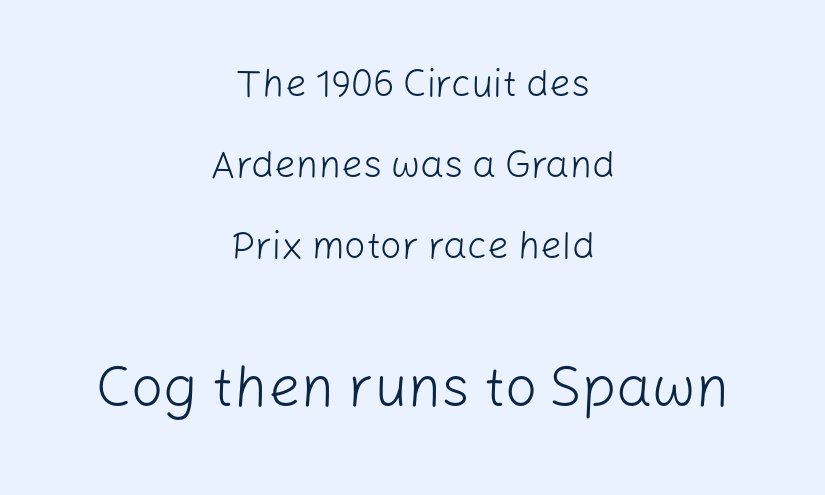
The rendering uses natural spacing where letterforms have individual widths. Rows of type keep a wide berth in the vertical direction. The typeface has the unassuming heft of standard copy or less. Size contrast runs from small at the top to large at the bottom.
